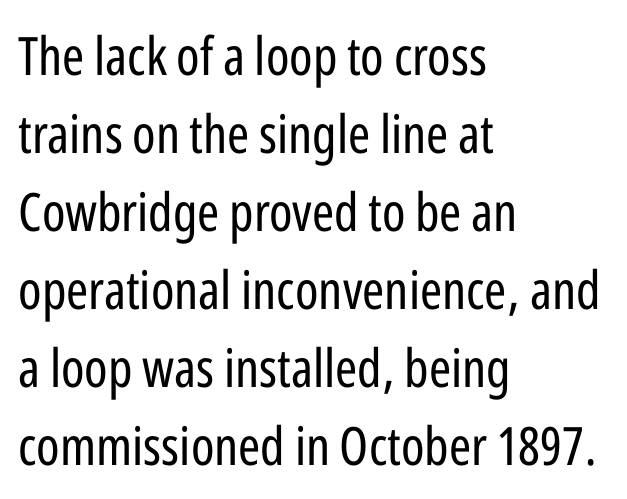
{"serif": "no", "italic": "no", "bold": "no", "weight": "regular", "width": "condensed", "stroke_contrast": "low", "x_height": "medium", "monospaced": "no", "underline": "no", "align": "left", "line_spacing": "normal", "line_spacing_ratio": 1.47, "letter_spacing": "normal", "letter_spacing_em": 0.0, "glyph_px": 53}
